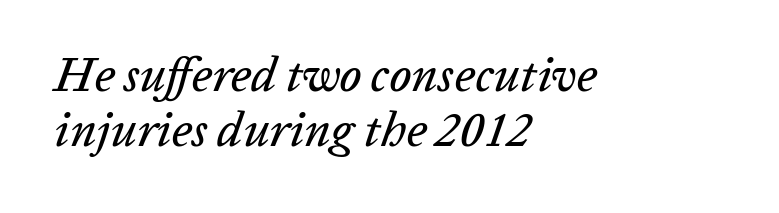
{"italic": "yes", "lean": "right", "slant_degrees": 20, "width": "normal", "stroke_contrast": "low", "x_height": "medium", "monospaced": "no", "underline": "no", "align": "left", "line_spacing": "tight", "line_spacing_ratio": 1.15, "letter_spacing": "normal", "letter_spacing_em": 0.0, "glyph_px": 48}
